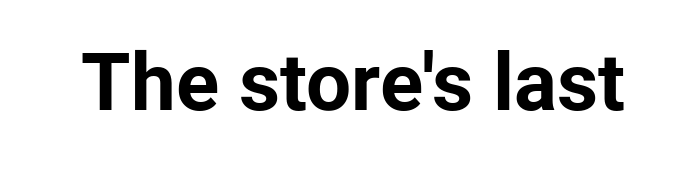
The image shows 80 px bold sans-serif type, upright; set normal letter spacing, not underlined; low stroke contrast and a medium x-height.
